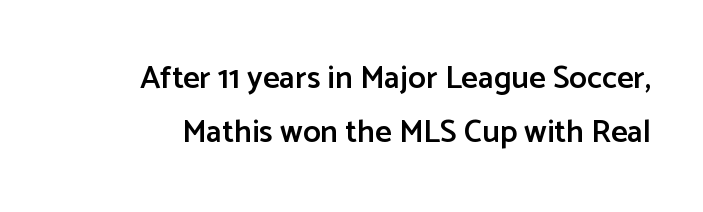
Q: Is the text bold? A: Semi-bold.
Q: Is the text italic (slanted)? A: No, it is upright.
Q: Is the typeface a serif or a sans-serif typeface? A: Sans-serif.
Q: Is the text underlined? A: No.
Q: Is the spacing between letters normal or unusually wide? A: Normal.
Q: Is the spacing between lines tight, normal or loose? A: Normal.
Q: Width (condensed, normal, or wide)? A: Normal.
Q: Stroke contrast? A: Low.
Q: x-height? A: Medium.
Q: Monospaced? A: No.
